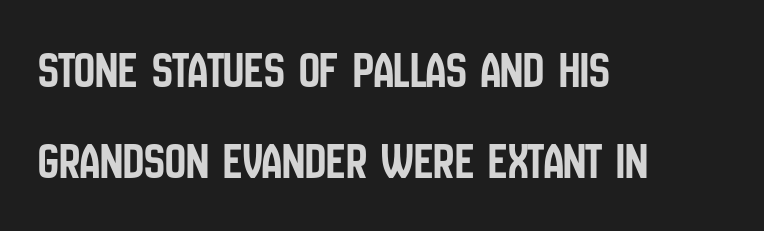
The image shows 52 px condensed sans-serif type, upright; set left-aligned, line spacing 1.75x, normal letter spacing, not underlined; low stroke contrast and a large x-height.
